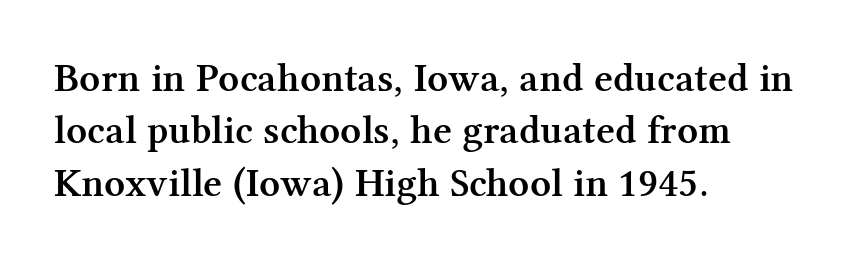
Q: Is the text bold? A: Semi-bold.
Q: Is the text italic (slanted)? A: No, it is upright.
Q: Is the typeface a serif or a sans-serif typeface? A: Serif.
Q: Is the text underlined? A: No.
Q: How is the paragraph aligned? A: Left-aligned.
Q: Is the spacing between letters normal or unusually wide? A: Normal.
Q: Is the spacing between lines tight, normal or loose? A: Normal.
Q: Width (condensed, normal, or wide)? A: Normal.
Q: Stroke contrast? A: Medium.
Q: x-height? A: Medium.
Q: Monospaced? A: No.
